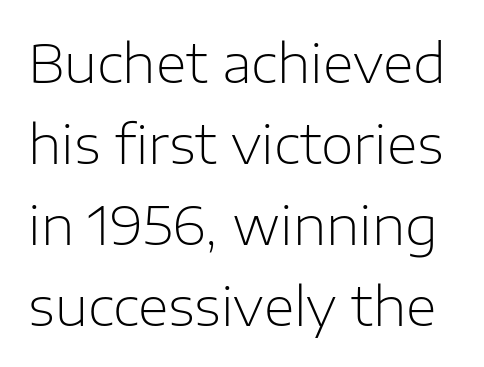
{"serif": "no", "italic": "no", "bold": "no", "weight": "light", "width": "normal", "stroke_contrast": "low", "x_height": "medium", "monospaced": "no", "underline": "no", "line_spacing": "normal", "line_spacing_ratio": 1.53, "letter_spacing": "normal", "letter_spacing_em": 0.0, "glyph_px": 53}
